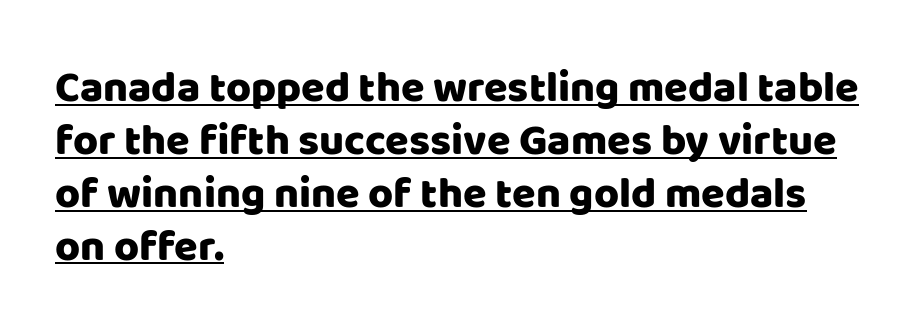
The image shows 43 px sans-serif type, upright; set left-aligned, line spacing 1.23x, normal letter spacing, underlined; low stroke contrast and a large x-height.
